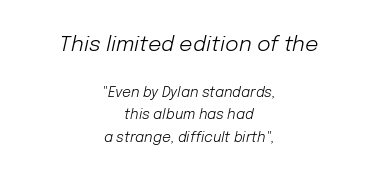
{"italic": "yes", "lean": "right", "slant_degrees": 12, "bold": "no", "underline": "no", "align": "center", "line_spacing": "normal", "line_spacing_ratio": 1.62, "letter_spacing": "normal", "letter_spacing_em": 0.0, "larger_block": "first", "size_ratio": 1.5, "glyph_px": 21}
